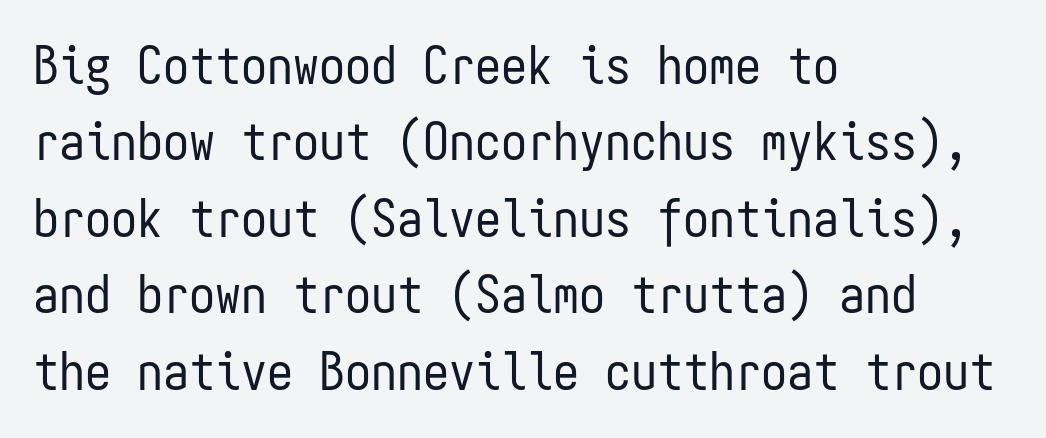
The letters sit at their default tracking, neither squeezed nor spread. These lines are set flush left with a ragged right edge. What kind of face is this? One without serifs — a sans. The letters stand upright; this is a roman face. Any mark beneath the type? The region is blank. Stroke thickness stays within the range of a standard reading face or lighter.
